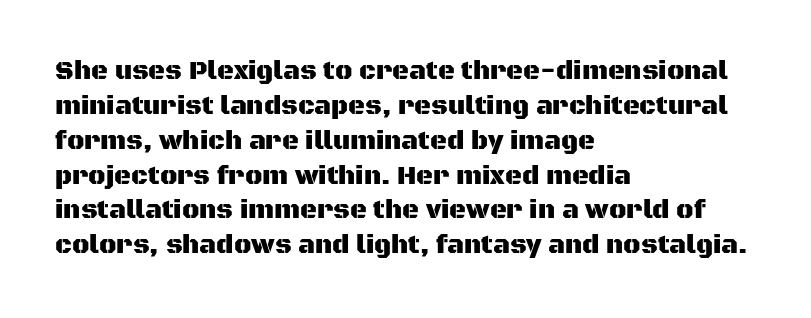
{"italic": "no", "underline": "no", "align": "left", "line_spacing": "normal", "line_spacing_ratio": 1.34, "letter_spacing": "normal", "letter_spacing_em": 0.0, "glyph_px": 26}
